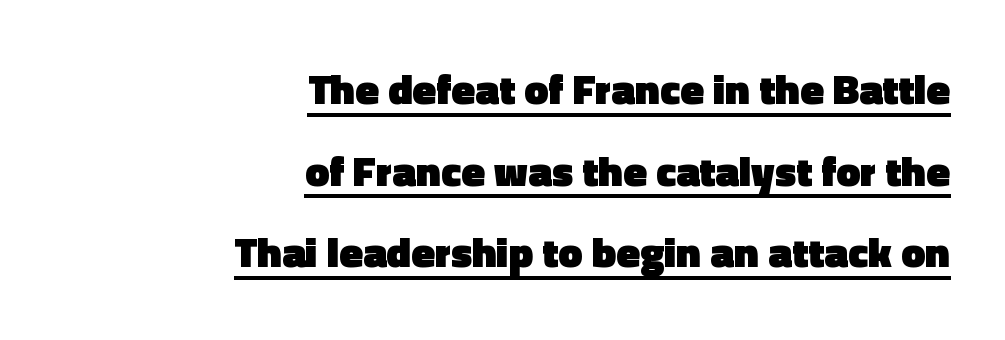
{"serif": "no", "italic": "no", "bold": "yes", "weight": "heavy", "width": "normal", "x_height": "medium", "monospaced": "no", "underline": "yes", "align": "right", "line_spacing": "loose", "line_spacing_ratio": 1.9, "letter_spacing": "normal", "letter_spacing_em": 0.0, "glyph_px": 43}
